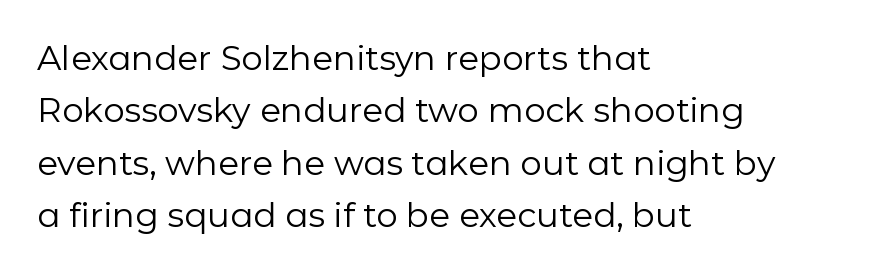
Does the type have serifs? No, each stem ends abruptly. The face used here is proportionally spaced, like ordinary book or web type. Summary of weight: not heavy and not bold. The passage is arranged the way most books set body copy — flush left. The vertical gap from one line to the next is medium.
